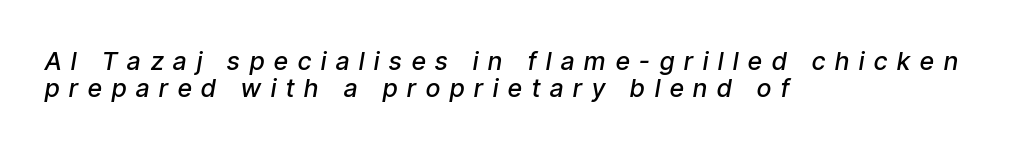
The image shows 25 px text type, italic (leaning right); set left-aligned, tight line spacing (1.1x), unusually wide letter spacing (+0.4 em), not underlined.
